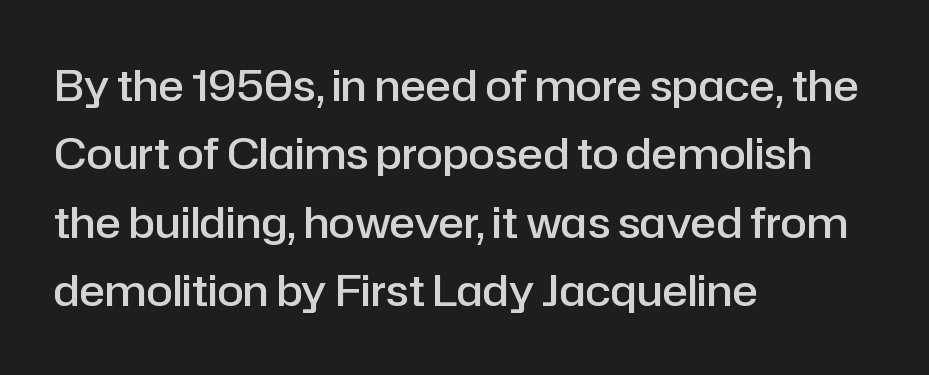
Whoever set this chose a conventional vertical rhythm. Stems and bowls a touch heavier than normal — semibold. The space beneath each line is pristine and unruled. Typographically, this falls in the sans-serif category. This is the regular roman posture of the typeface. How are the letters spaced? Ordinarily, with no added tracking.
